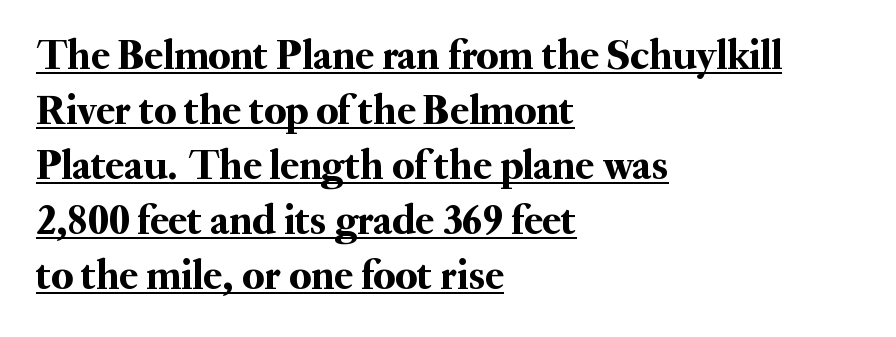
{"serif": "yes", "italic": "no", "width": "normal", "stroke_contrast": "medium", "x_height": "small", "monospaced": "no", "underline": "yes", "align": "left", "line_spacing": "normal", "line_spacing_ratio": 1.28, "letter_spacing": "normal", "letter_spacing_em": 0.0, "glyph_px": 43}
